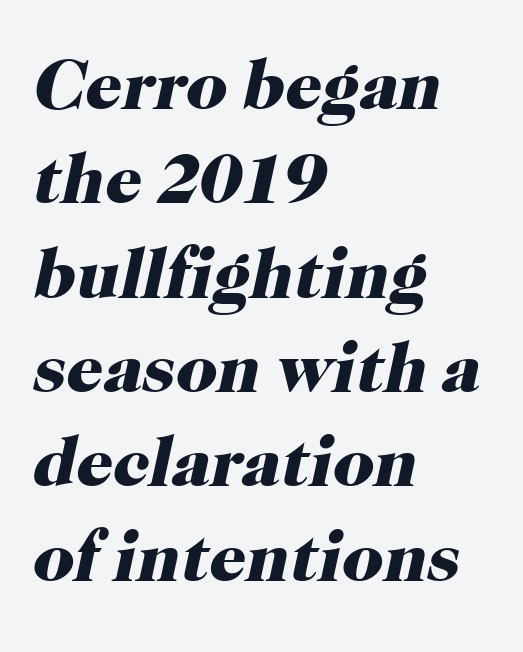
The image shows 72 px heavy serif type, italic (leaning right); set left-aligned, normal line spacing (1.31x), normal letter spacing, not underlined; high stroke contrast and a medium x-height.
